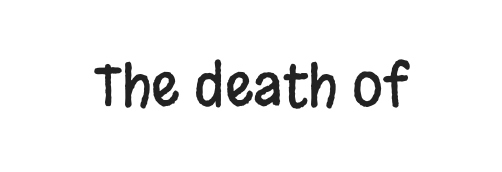
{"serif": "no", "italic": "no", "width": "condensed", "stroke_contrast": "low", "x_height": "large", "monospaced": "no", "underline": "no", "letter_spacing": "normal", "letter_spacing_em": 0.0, "glyph_px": 56}
